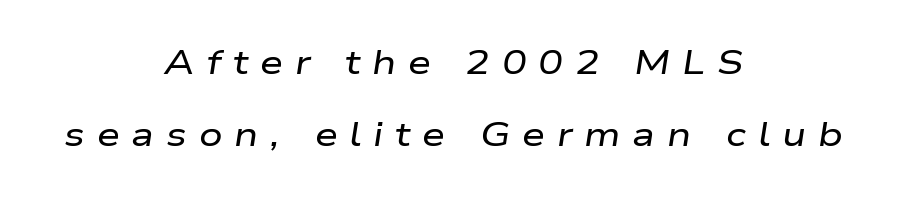
{"italic": "yes", "lean": "right", "slant_degrees": 9, "width": "wide", "stroke_contrast": "low", "x_height": "medium", "monospaced": "no", "underline": "no", "align": "center", "line_spacing": "loose", "line_spacing_ratio": 2.18, "letter_spacing": "wide", "letter_spacing_em": 0.36, "glyph_px": 33}
